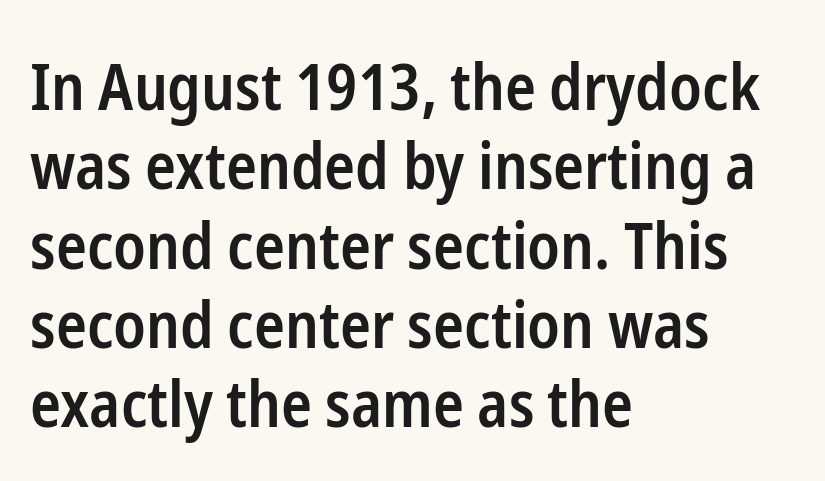
{"serif": "no", "italic": "no", "bold": "semi", "weight": "semibold", "width": "condensed", "stroke_contrast": "low", "x_height": "medium", "monospaced": "no", "underline": "no", "align": "left", "line_spacing_ratio": 1.24, "letter_spacing": "normal", "letter_spacing_em": 0.0, "glyph_px": 64}
